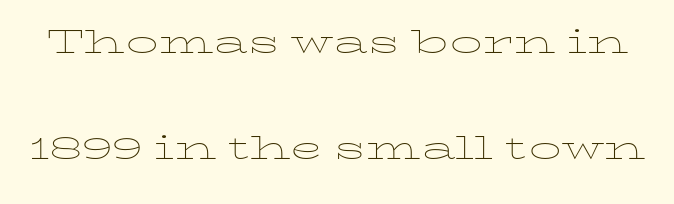
The image shows 43 px thin, wide type, upright; set loose line spacing (2.46x), normal letter spacing, not underlined; low stroke contrast and a medium x-height.
